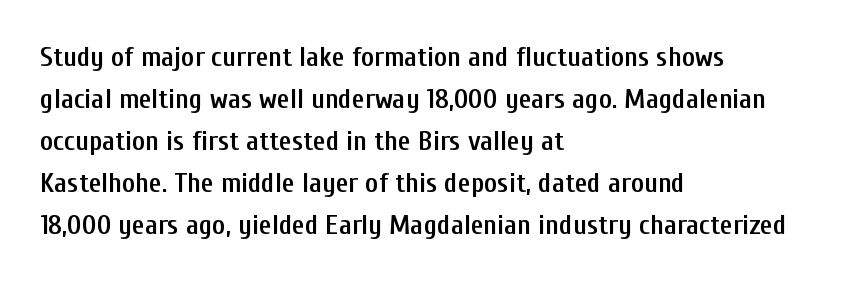
The glyphs are unaccompanied by any horizontal stroke below them. Designer's note — italics off, roman on. Leading matches the norm, producing a regular column. Line beginnings align vertically; line endings do not.
